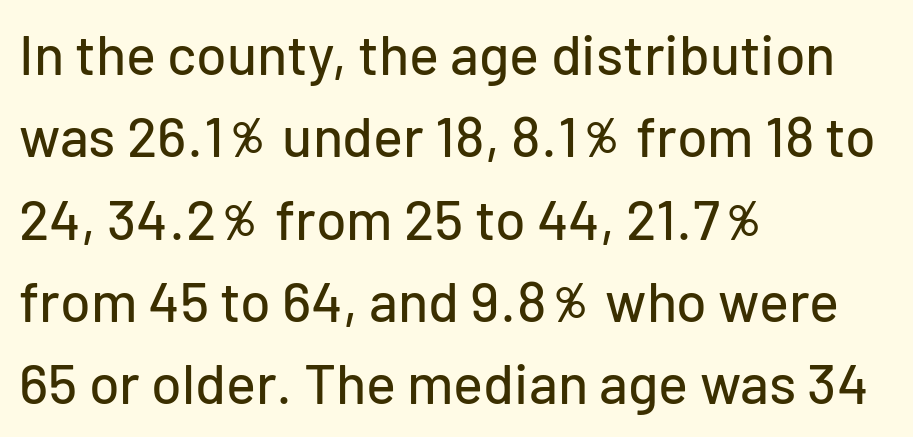
{"serif": "no", "italic": "no", "width": "normal", "stroke_contrast": "low", "x_height": "medium", "monospaced": "no", "underline": "no", "align": "left", "line_spacing": "normal", "line_spacing_ratio": 1.47, "letter_spacing": "normal", "letter_spacing_em": 0.0, "glyph_px": 56}
